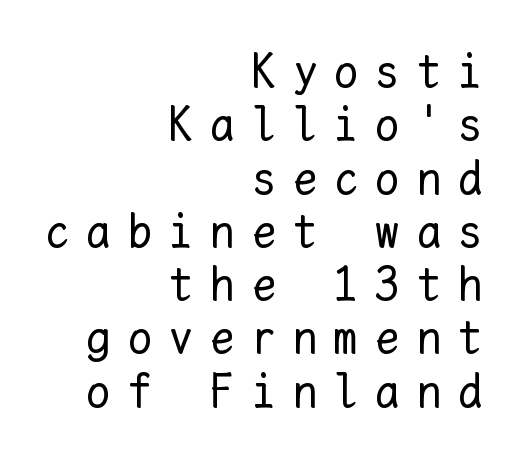
Notice how the passage keeps a crisp vertical edge on the right only. The letters look calm and open, with moderate or lighter stems. A bare baseline throughout the passage. The passage shown has open, widely tracked lettering throughout. The designer dialed line spacing down below the default.
